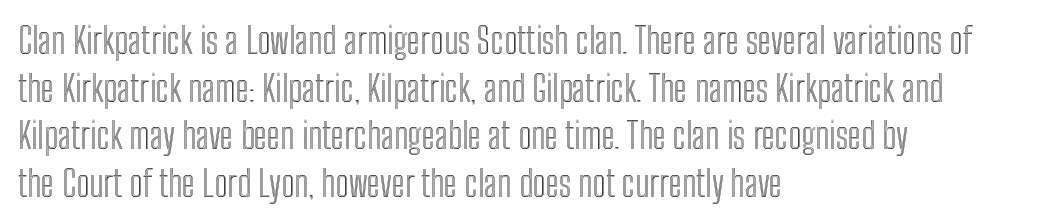
The image shows 36 px condensed type, upright; set left-aligned, normal line spacing (1.32x), normal letter spacing, not underlined; a medium x-height.
